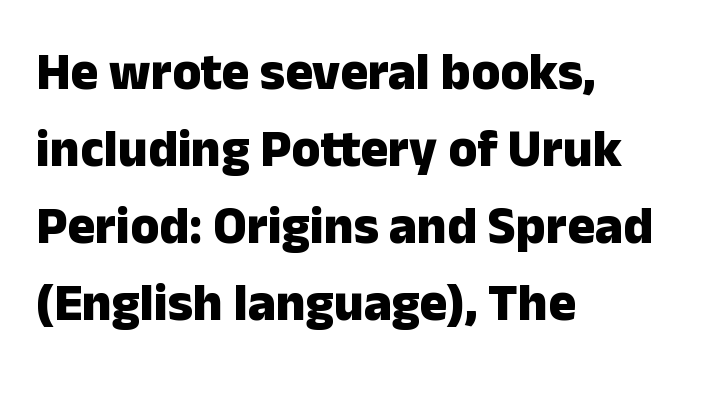
Q: Is the text bold? A: Yes.
Q: Is the text italic (slanted)? A: No, it is upright.
Q: Is the typeface a serif or a sans-serif typeface? A: Sans-serif.
Q: Is the text underlined? A: No.
Q: How is the paragraph aligned? A: Left-aligned.
Q: Is the spacing between letters normal or unusually wide? A: Normal.
Q: Is the spacing between lines tight, normal or loose? A: Normal.
Q: Width (condensed, normal, or wide)? A: Normal.
Q: Stroke contrast? A: Low.
Q: x-height? A: Medium.
Q: Monospaced? A: No.
